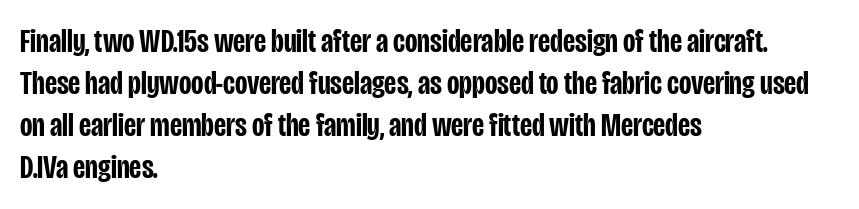
Q: Is the text bold? A: Semi-bold.
Q: Is the text italic (slanted)? A: No, it is upright.
Q: Is the typeface a serif or a sans-serif typeface? A: Sans-serif.
Q: Is the text underlined? A: No.
Q: How is the paragraph aligned? A: Left-aligned.
Q: Is the spacing between letters normal or unusually wide? A: Normal.
Q: Width (condensed, normal, or wide)? A: Condensed.
Q: Stroke contrast? A: Low.
Q: x-height? A: Large.
Q: Monospaced? A: No.
